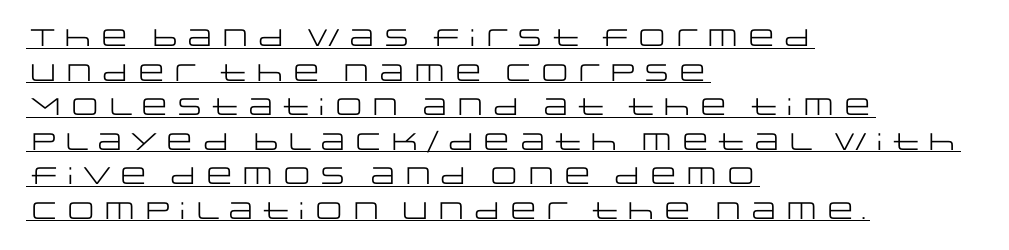
Does the leading feel generous? No, just average. This sample uses plain, unmodified letter spacing. The cut favours lightness, reaching ordinary text weight at its darkest. Line beginnings align vertically; line endings do not. Posture: upright roman.
